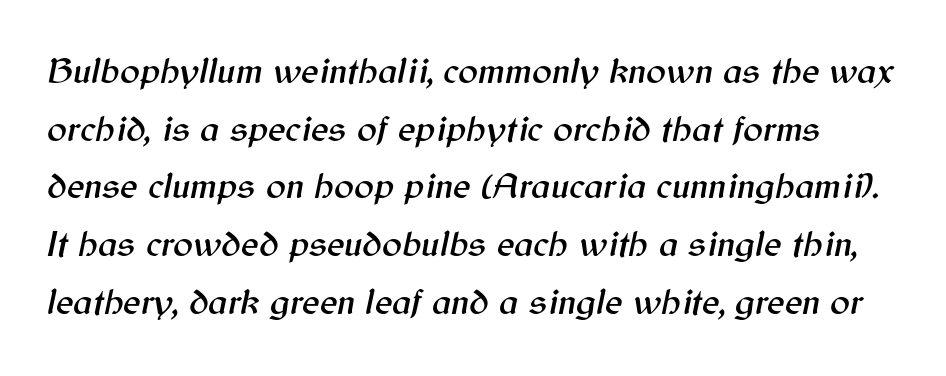
{"italic": "yes", "lean": "right", "slant_degrees": 12, "width": "normal", "stroke_contrast": "medium", "x_height": "medium", "monospaced": "no", "underline": "no", "line_spacing": "normal", "line_spacing_ratio": 1.56, "letter_spacing": "normal", "letter_spacing_em": 0.0, "glyph_px": 37}
